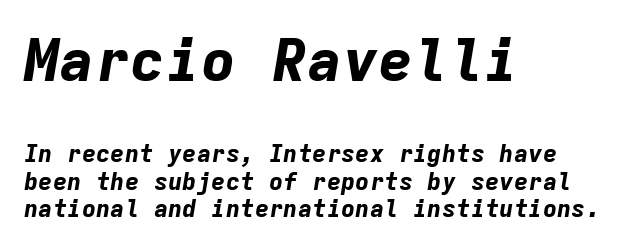
Q: Is the text bold? A: Yes.
Q: Is the text italic (slanted)? A: Yes, it leans right by about 9 degrees.
Q: Is the text underlined? A: No.
Q: How is the paragraph aligned? A: Left-aligned.
Q: Is the spacing between letters normal or unusually wide? A: Normal.
Q: Is the spacing between lines tight, normal or loose? A: Tight.
Q: Which block of text is set in a larger size, the first (top) or the second (bottom)? A: The first (top) one.
Q: Width (condensed, normal, or wide)? A: Normal.
Q: Stroke contrast? A: Low.
Q: x-height? A: Medium.
Q: Monospaced? A: Yes.
